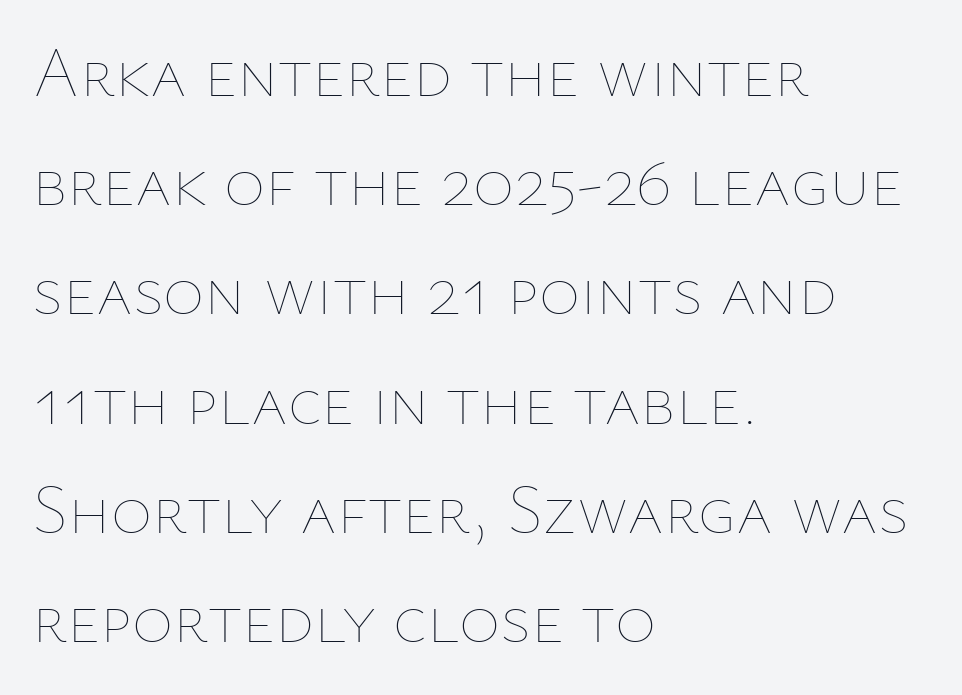
The image shows 70 px thin type, upright; set left-aligned, normal line spacing (1.56x), normal letter spacing, not underlined; low stroke contrast and a medium x-height.
